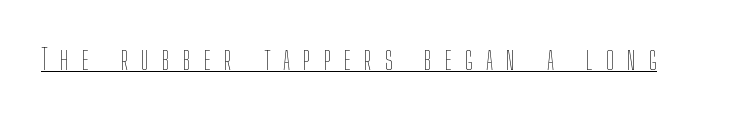
Looks like regular typesetting: each glyph gets only the width it needs. In designer terms, the underline attribute is active on this setting. Stems here are at most as thick as an everyday book face. Each word looks stretched out because of the extra space between its letters. This is the regular roman posture of the typeface.
